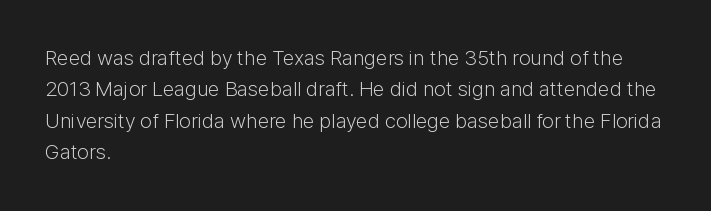
{"italic": "no", "bold": "no", "underline": "no", "align": "left", "line_spacing": "normal", "line_spacing_ratio": 1.5, "letter_spacing": "normal", "letter_spacing_em": 0.0, "glyph_px": 21}
